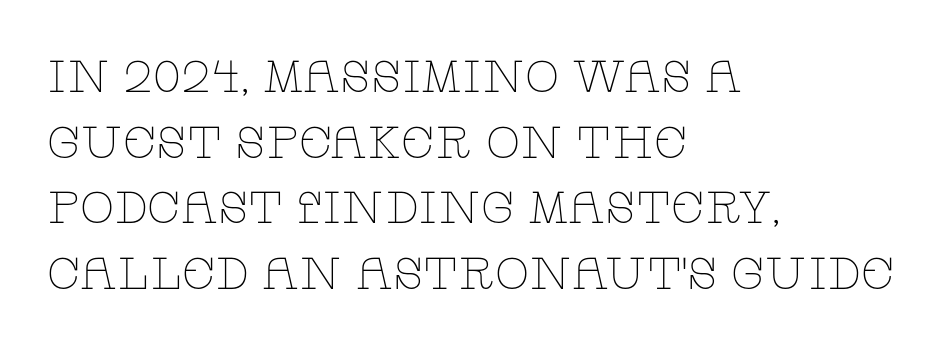
The image shows 45 px thin, wide serif type, upright; set left-aligned, normal line spacing (1.46x), normal letter spacing, not underlined; low stroke contrast and a large x-height.
